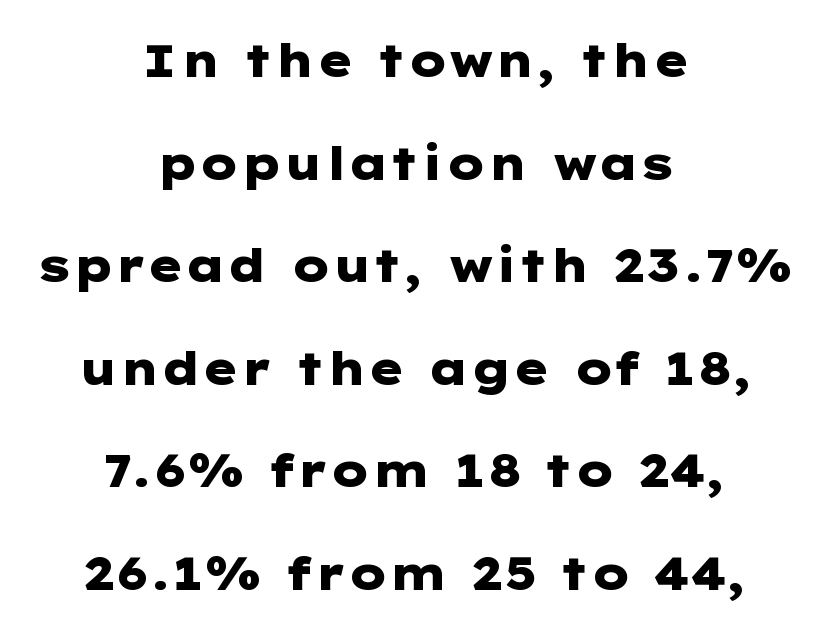
{"serif": "no", "italic": "no", "bold": "yes", "weight": "heavy", "width": "wide", "stroke_contrast": "low", "x_height": "medium", "underline": "no", "align": "center", "line_spacing": "loose", "line_spacing_ratio": 2.28, "letter_spacing": "normal", "letter_spacing_em": 0.0, "glyph_px": 45}
